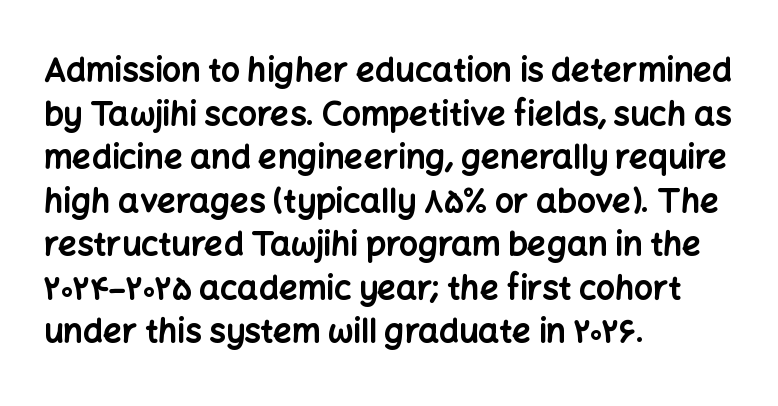
Q: Is the text bold? A: Yes.
Q: Is the text italic (slanted)? A: No, it is upright.
Q: Is the typeface a serif or a sans-serif typeface? A: Sans-serif.
Q: Is the text underlined? A: No.
Q: How is the paragraph aligned? A: Left-aligned.
Q: Is the spacing between letters normal or unusually wide? A: Normal.
Q: Is the spacing between lines tight, normal or loose? A: Normal.
Q: Width (condensed, normal, or wide)? A: Normal.
Q: Stroke contrast? A: Low.
Q: x-height? A: Medium.
Q: Monospaced? A: No.
